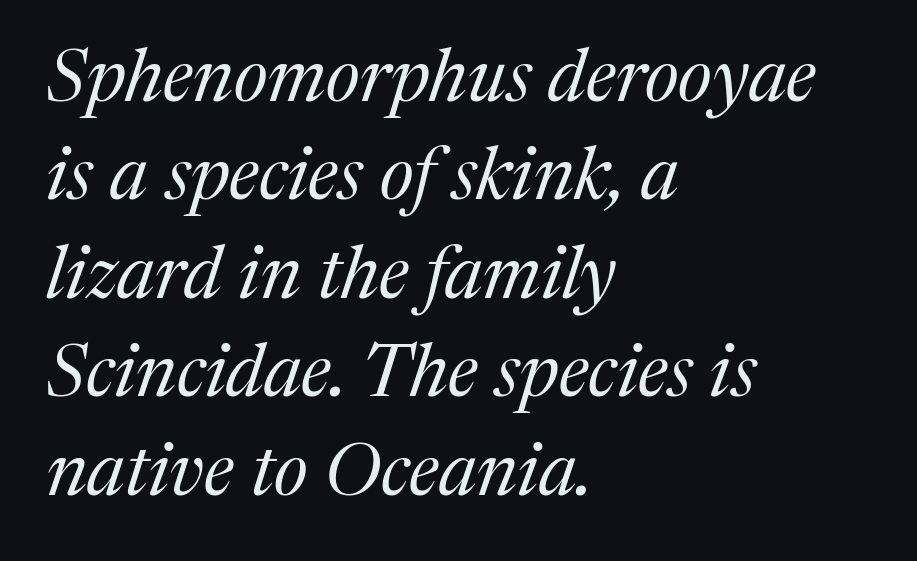
{"serif": "yes", "italic": "yes", "lean": "right", "slant_degrees": 17, "bold": "no", "weight": "regular", "width": "normal", "stroke_contrast": "medium", "x_height": "medium", "monospaced": "no", "underline": "no", "align": "left", "line_spacing": "normal", "line_spacing_ratio": 1.33, "letter_spacing": "normal", "letter_spacing_em": 0.0, "glyph_px": 74}
